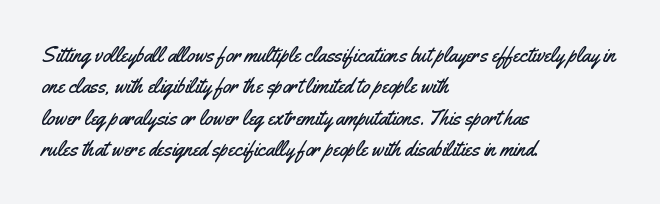
Q: Is the text italic (slanted)? A: Yes.
Q: Is the text underlined? A: No.
Q: How is the paragraph aligned? A: Left-aligned.
Q: Is the spacing between letters normal or unusually wide? A: Normal.
Q: Is the spacing between lines tight, normal or loose? A: Normal.
